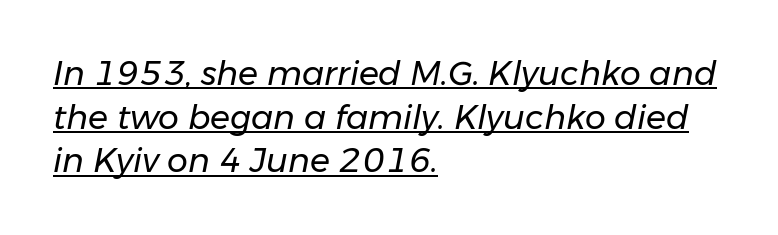
Q: Is the text bold? A: No.
Q: Is the text italic (slanted)? A: Yes, it leans right by about 11 degrees.
Q: Is the text underlined? A: Yes.
Q: How is the paragraph aligned? A: Left-aligned.
Q: Is the spacing between letters normal or unusually wide? A: Normal.
Q: Is the spacing between lines tight, normal or loose? A: Normal.
Q: Width (condensed, normal, or wide)? A: Normal.
Q: Stroke contrast? A: Low.
Q: x-height? A: Medium.
Q: Monospaced? A: No.
